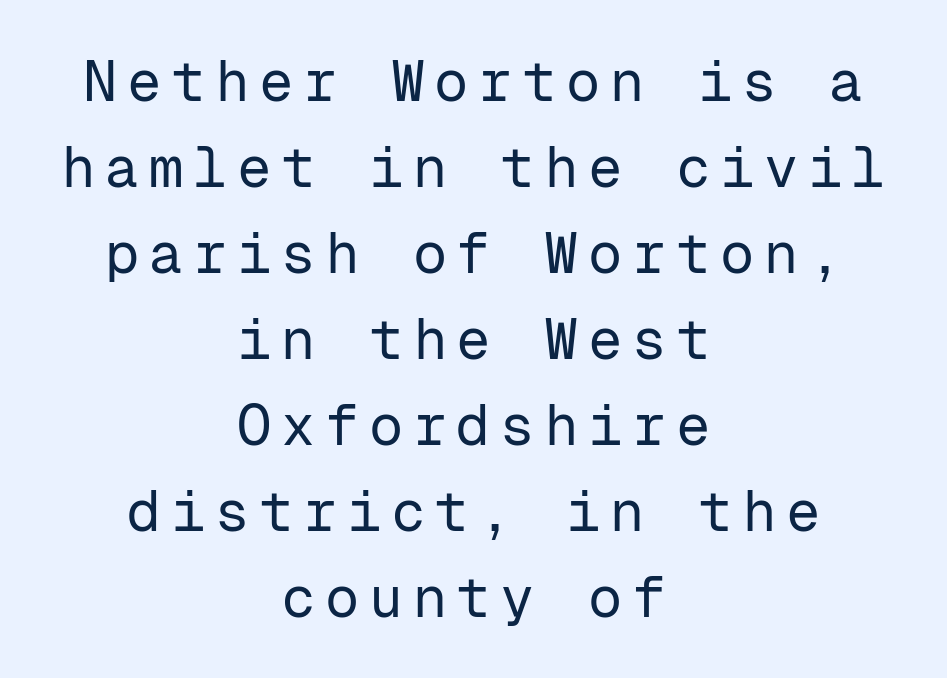
{"serif": "no", "italic": "no", "bold": "no", "weight": "regular", "width": "normal", "stroke_contrast": "low", "x_height": "medium", "monospaced": "yes", "underline": "no", "align": "center", "line_spacing": "normal", "line_spacing_ratio": 1.51, "glyph_px": 57}
